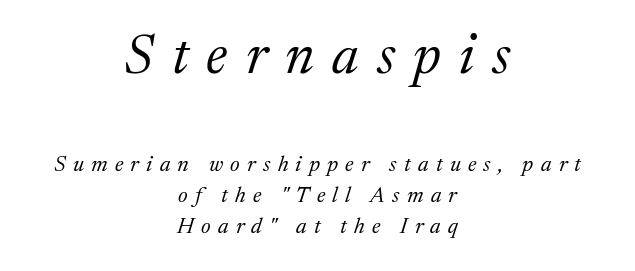
Q: Is the text bold? A: No.
Q: Is the text italic (slanted)? A: Yes, it leans right by about 17 degrees.
Q: Is the typeface a serif or a sans-serif typeface? A: Serif.
Q: Is the text underlined? A: No.
Q: How is the paragraph aligned? A: Centered.
Q: Is the spacing between letters normal or unusually wide? A: Unusually wide.
Q: Is the spacing between lines tight, normal or loose? A: Normal.
Q: Which block of text is set in a larger size, the first (top) or the second (bottom)? A: The first (top) one.
Q: Width (condensed, normal, or wide)? A: Normal.
Q: Stroke contrast? A: Medium.
Q: x-height? A: Medium.
Q: Monospaced? A: No.
